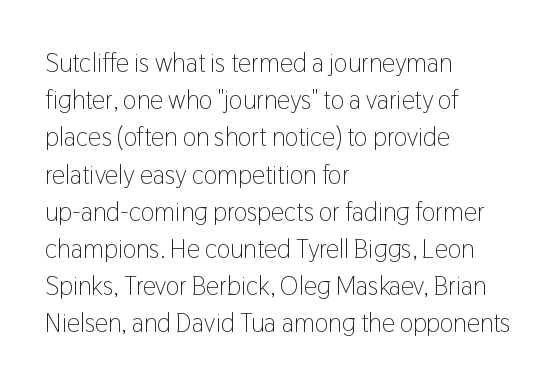
The rendering anchors every line to the left-hand side. A clean baseline with only descenders dipping below it. No chunkiness to these letters — they're not bold. Leading matches the norm, producing a regular column. Ascenders rise straight up at ninety degrees. Nobody touched the tracking dial on this one.
